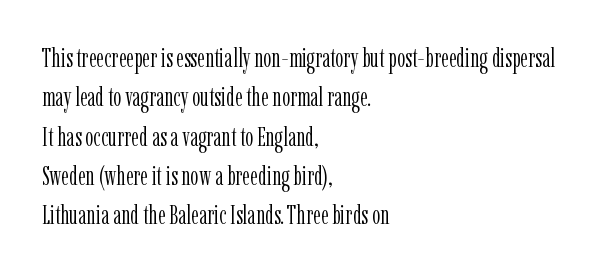
A typesetter would mark this as roman, not italic. Does the leading feel generous? No, just average. The typesetter chose a ragged-right arrangement here. The gaps between neighbouring characters are ordinary and unremarkable. Is this a heavy cut? Hardly; it is regular or lighter. The space directly below the letters is spotless.
